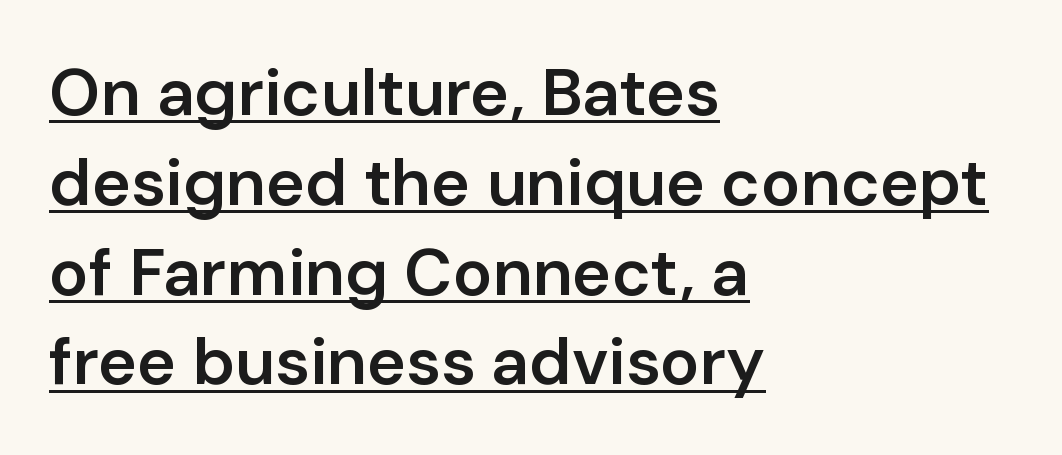
Q: Is the text bold? A: Semi-bold.
Q: Is the text italic (slanted)? A: No, it is upright.
Q: Is the typeface a serif or a sans-serif typeface? A: Sans-serif.
Q: Is the text underlined? A: Yes.
Q: How is the paragraph aligned? A: Left-aligned.
Q: Is the spacing between letters normal or unusually wide? A: Normal.
Q: Is the spacing between lines tight, normal or loose? A: Normal.
Q: Width (condensed, normal, or wide)? A: Normal.
Q: Stroke contrast? A: Low.
Q: x-height? A: Medium.
Q: Monospaced? A: No.
